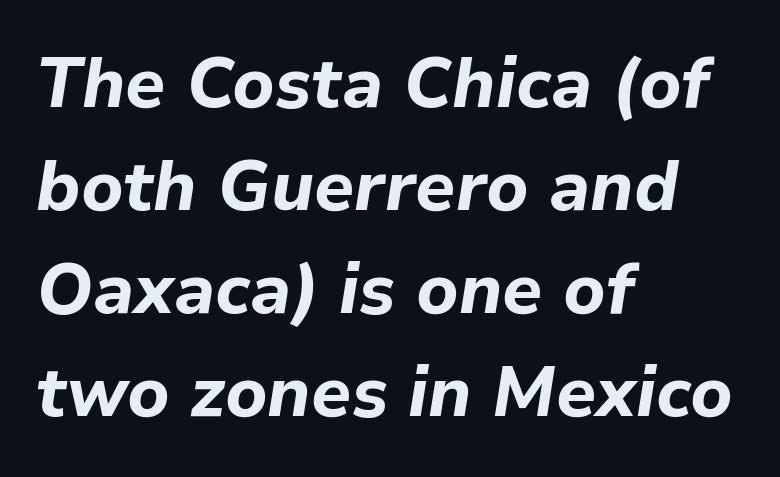
The image shows 70 px bold type, italic (leaning right); set left-aligned, normal line spacing (1.47x), normal letter spacing, not underlined; low stroke contrast and a medium x-height.
